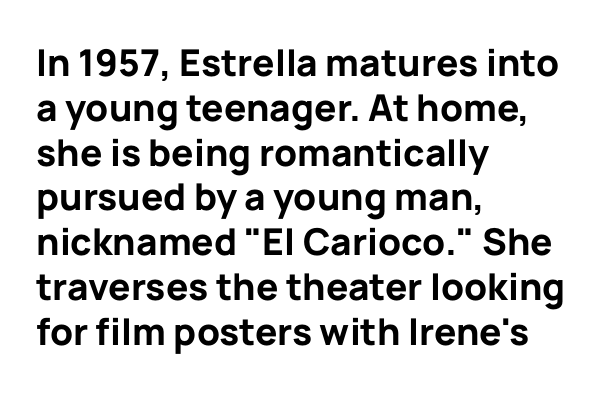
Q: Is the text bold? A: Yes.
Q: Is the text italic (slanted)? A: No, it is upright.
Q: Is the typeface a serif or a sans-serif typeface? A: Sans-serif.
Q: Is the text underlined? A: No.
Q: How is the paragraph aligned? A: Left-aligned.
Q: Is the spacing between letters normal or unusually wide? A: Normal.
Q: Width (condensed, normal, or wide)? A: Normal.
Q: Stroke contrast? A: Low.
Q: x-height? A: Medium.
Q: Monospaced? A: No.
